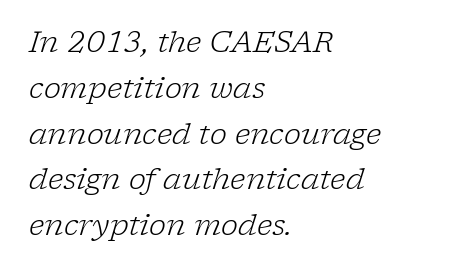
{"serif": "yes", "italic": "yes", "lean": "right", "slant_degrees": 17, "bold": "no", "weight": "light", "width": "normal", "stroke_contrast": "low", "x_height": "medium", "monospaced": "no", "underline": "no", "align": "left", "line_spacing": "normal", "line_spacing_ratio": 1.58, "letter_spacing": "normal", "letter_spacing_em": 0.0, "glyph_px": 29}
